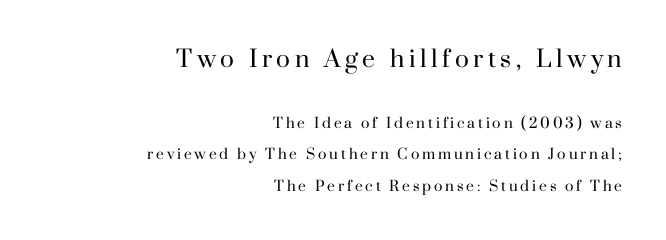
{"italic": "no", "bold": "no", "underline": "no", "align": "right", "line_spacing": "loose", "line_spacing_ratio": 2.24, "letter_spacing": "wide", "letter_spacing_em": 0.2, "larger_block": "first", "size_ratio": 1.64, "glyph_px": 23}
